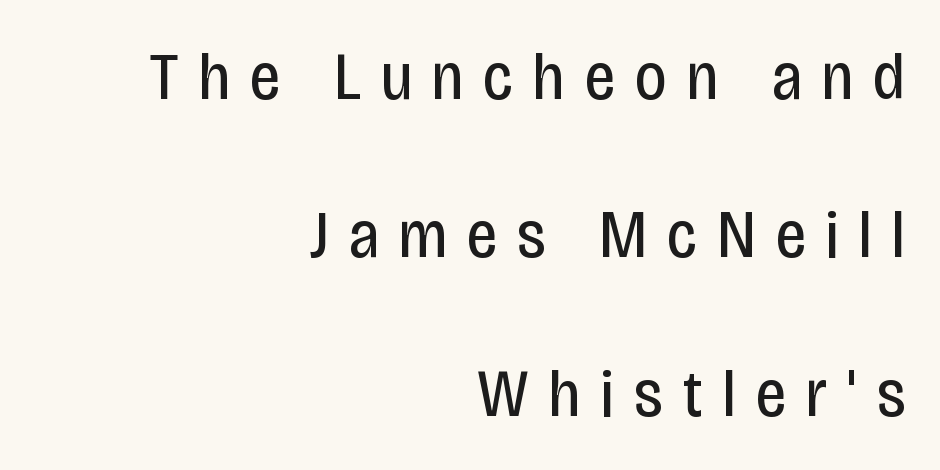
Underline: absent. No feet cap the strokes, marking this as sans-serif type. The rendering uses natural spacing where letterforms have individual widths. Baseline-to-baseline distance is far greater than the letter height.
